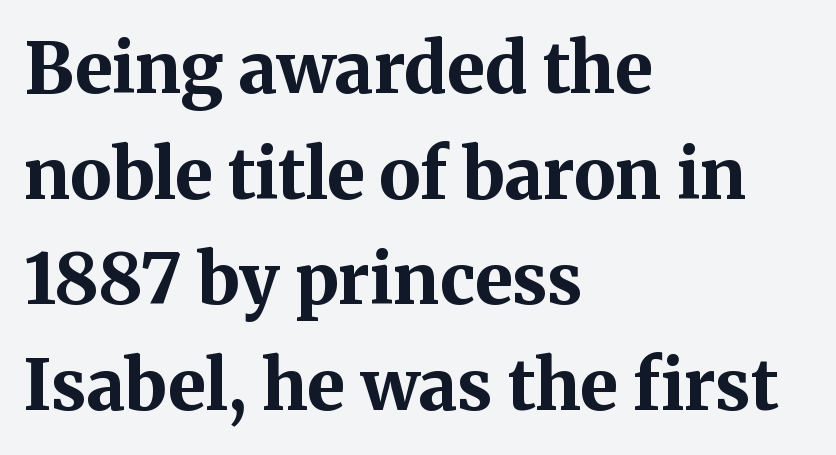
The image shows 70 px bold serif type, upright; set left-aligned, normal line spacing (1.51x), normal letter spacing, not underlined; medium stroke contrast and a medium x-height.
